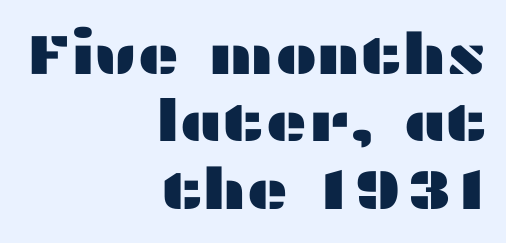
{"serif": "no", "italic": "no", "width": "wide", "stroke_contrast": "medium", "x_height": "medium", "monospaced": "no", "underline": "no", "align": "right", "line_spacing_ratio": 1.18, "letter_spacing": "normal", "letter_spacing_em": 0.0, "glyph_px": 57}
